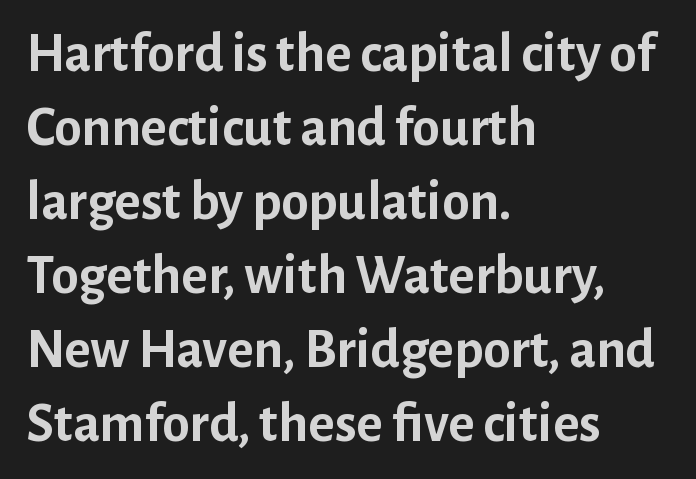
Q: Is the text bold? A: Yes.
Q: Is the text italic (slanted)? A: No, it is upright.
Q: Is the typeface a serif or a sans-serif typeface? A: Sans-serif.
Q: Is the text underlined? A: No.
Q: How is the paragraph aligned? A: Left-aligned.
Q: Is the spacing between letters normal or unusually wide? A: Normal.
Q: Is the spacing between lines tight, normal or loose? A: Normal.
Q: Width (condensed, normal, or wide)? A: Normal.
Q: Stroke contrast? A: Low.
Q: x-height? A: Medium.
Q: Monospaced? A: No.
